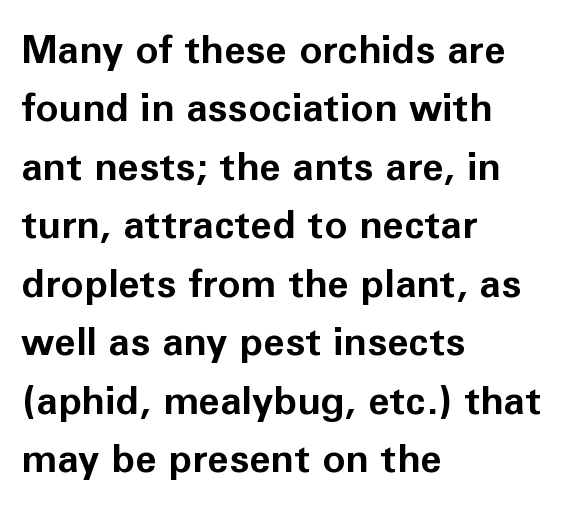
{"serif": "no", "italic": "no", "bold": "yes", "weight": "bold", "width": "normal", "stroke_contrast": "low", "x_height": "medium", "monospaced": "no", "underline": "no", "align": "left", "line_spacing": "normal", "line_spacing_ratio": 1.5, "letter_spacing": "normal", "letter_spacing_em": 0.0, "glyph_px": 39}
